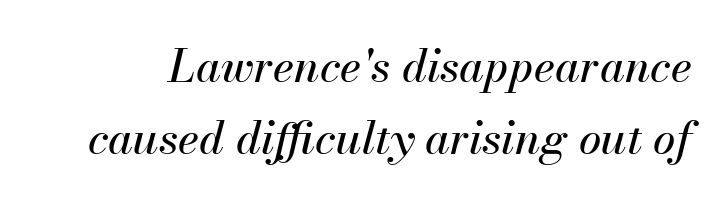
The rendering applies a slant to the glyphs. The block of text has a typical density, with ordinary space between rows. These lines are rendered in a variable-pitch font. Default kerning and tracking; the words read as compact shapes.
